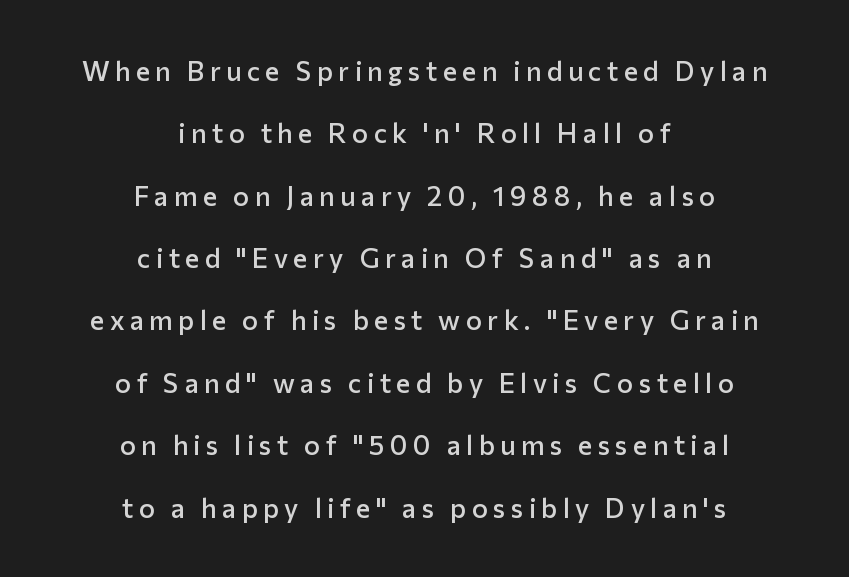
Descender tails drop into unmarked territory. Vertical strokes here are truly vertical. Each line is balanced around a shared central axis. Short note: letters widely spaced. The strokes are fattened partway — semibold, not bold.
